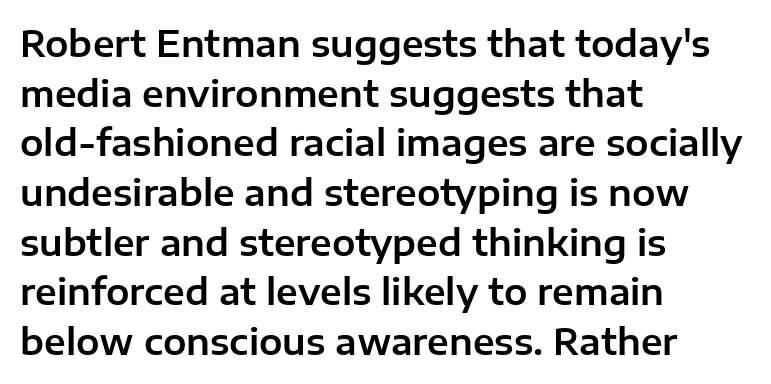
The image shows 35 px sans-serif type, upright; set left-aligned, normal line spacing (1.42x), normal letter spacing, not underlined; low stroke contrast and a medium x-height.
